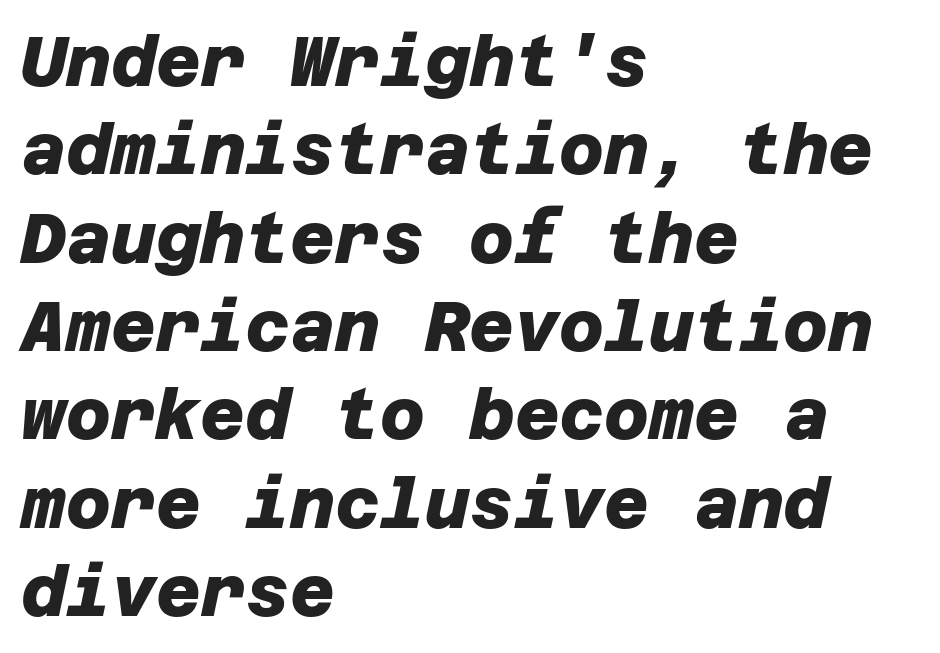
The image shows 69 px heavy sans-serif type; set left-aligned, normal line spacing (1.28x), normal letter spacing, not underlined; low stroke contrast and a large x-height.
